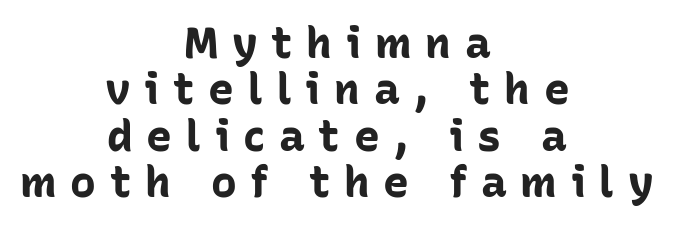
Q: Is the text bold? A: Yes.
Q: Is the text italic (slanted)? A: No, it is upright.
Q: Is the typeface a serif or a sans-serif typeface? A: Sans-serif.
Q: Is the text underlined? A: No.
Q: How is the paragraph aligned? A: Centered.
Q: Is the spacing between letters normal or unusually wide? A: Unusually wide.
Q: Is the spacing between lines tight, normal or loose? A: Tight.
Q: Width (condensed, normal, or wide)? A: Normal.
Q: Stroke contrast? A: Low.
Q: x-height? A: Medium.
Q: Monospaced? A: No.
